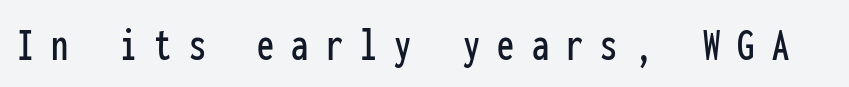
The image shows 49 px condensed sans-serif type, upright, monospaced; set unusually wide letter spacing (+0.35 em), not underlined; low stroke contrast and a medium x-height.
